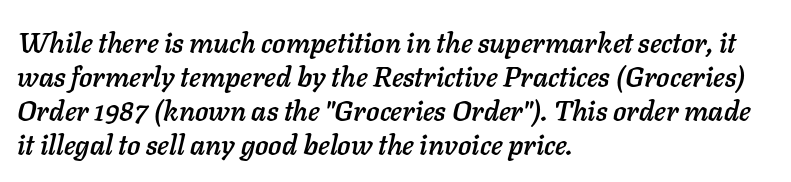
{"italic": "yes", "lean": "right", "slant_degrees": 11, "width": "normal", "stroke_contrast": "low", "x_height": "medium", "monospaced": "no", "underline": "no", "align": "left", "line_spacing_ratio": 1.22, "letter_spacing": "normal", "letter_spacing_em": 0.0, "glyph_px": 28}
